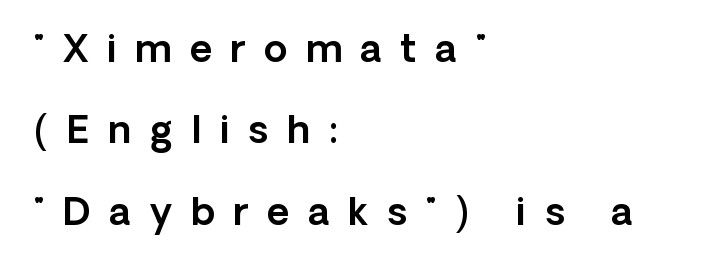
The image shows 38 px sans-serif type, upright; set left-aligned, loose line spacing (2.14x), unusually wide letter spacing (+0.49 em), not underlined; a medium x-height.
